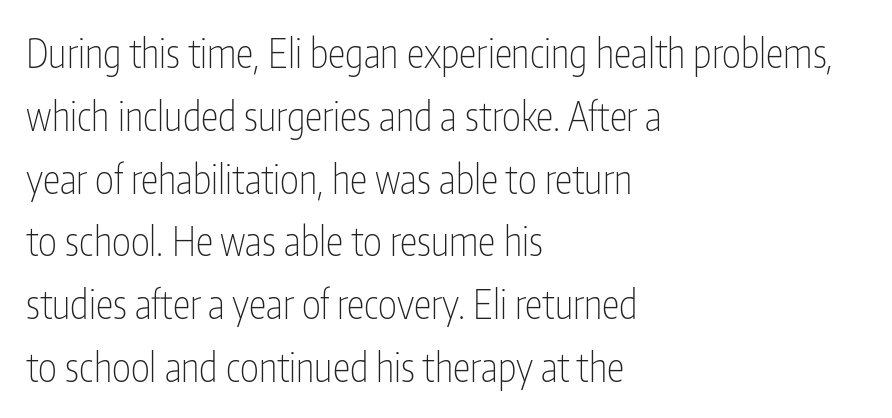
Q: Is the text bold? A: No.
Q: Is the text italic (slanted)? A: No, it is upright.
Q: Is the typeface a serif or a sans-serif typeface? A: Sans-serif.
Q: Is the text underlined? A: No.
Q: How is the paragraph aligned? A: Left-aligned.
Q: Is the spacing between letters normal or unusually wide? A: Normal.
Q: Is the spacing between lines tight, normal or loose? A: Normal.
Q: Width (condensed, normal, or wide)? A: Condensed.
Q: Stroke contrast? A: Low.
Q: x-height? A: Medium.
Q: Monospaced? A: No.
